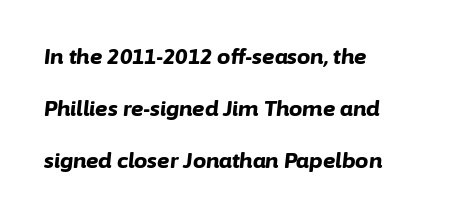
The image shows 21 px bold type, italic (leaning right); set left-aligned, loose line spacing (2.48x), normal letter spacing, not underlined.
